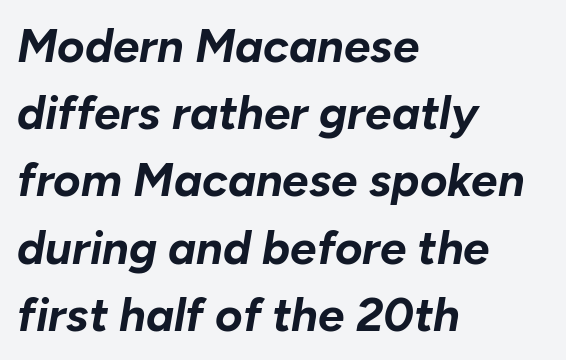
You could call the tracking neutral — neither tight nor loose. When letters slant like this, we call the style italic. Notice how the passage keeps a crisp vertical edge on the left only. Look at the stroke-to-counter ratio: heavy, a bold. Spacing verdict: proportional, widths tailored to each character. Unmarked baselines from the first word to the last.
